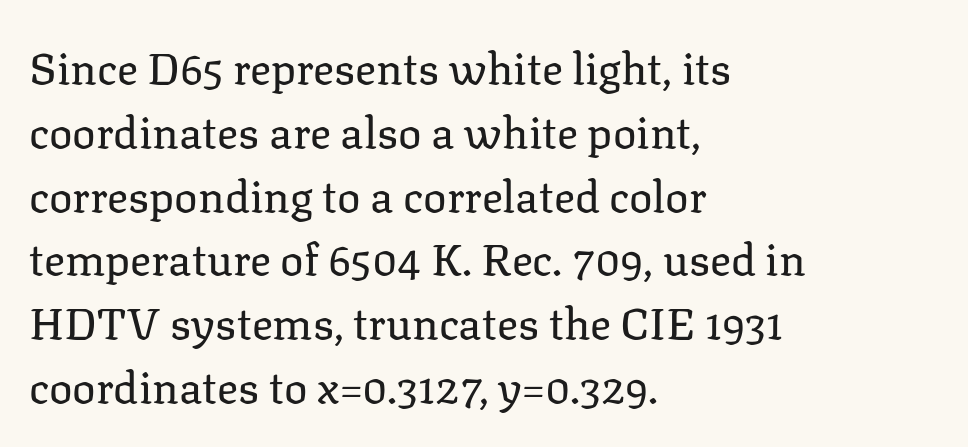
{"serif": "yes", "italic": "no", "bold": "no", "weight": "regular", "width": "normal", "stroke_contrast": "low", "x_height": "medium", "monospaced": "no", "underline": "no", "align": "left", "line_spacing": "normal", "line_spacing_ratio": 1.45, "letter_spacing": "normal", "letter_spacing_em": 0.0, "glyph_px": 44}
